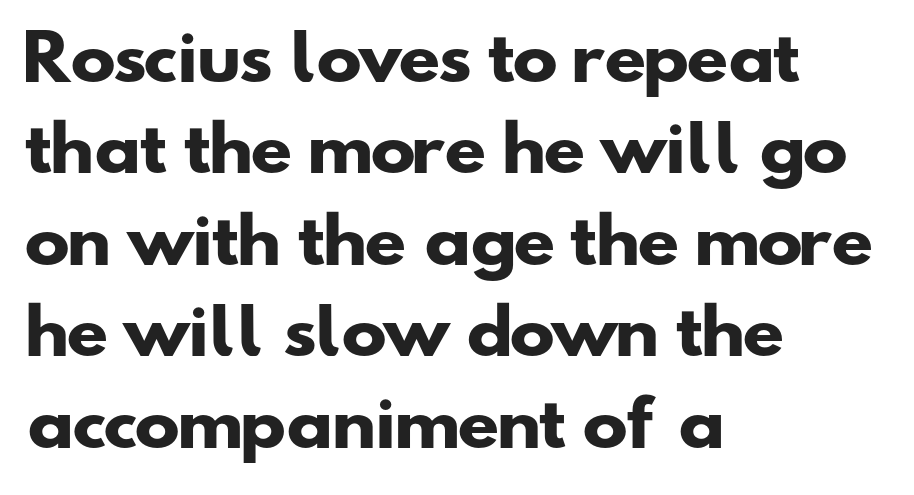
{"serif": "no", "bold": "yes", "weight": "heavy", "width": "wide", "stroke_contrast": "low", "x_height": "small", "monospaced": "no", "underline": "no", "align": "left", "line_spacing": "normal", "line_spacing_ratio": 1.5, "letter_spacing": "normal", "letter_spacing_em": 0.0, "glyph_px": 61}
